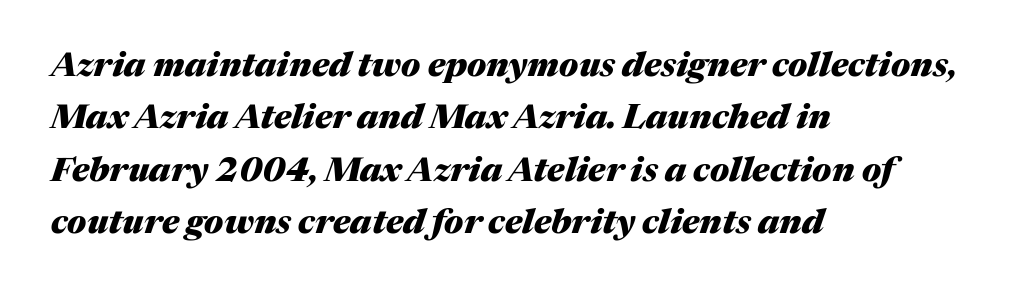
Varying glyph widths throughout — classic text-font behaviour. Only glyphs here, with clear space below each row. Visually the block forms a straight wall on the left and a jagged coastline on the right. Every letter is thick-stroked: bold, no question. Every character sits at an angle, as italics do.
